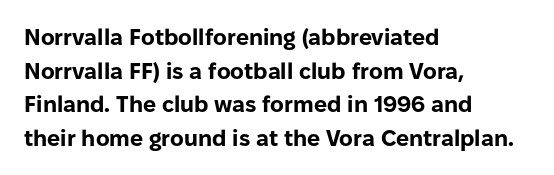
Each line starts at the same left margin while the right side varies. One glance says typical: line gaps are just what's usual. Nope, not italic — everything's standing straight. Plenty of ink on the page — the face is bold.
